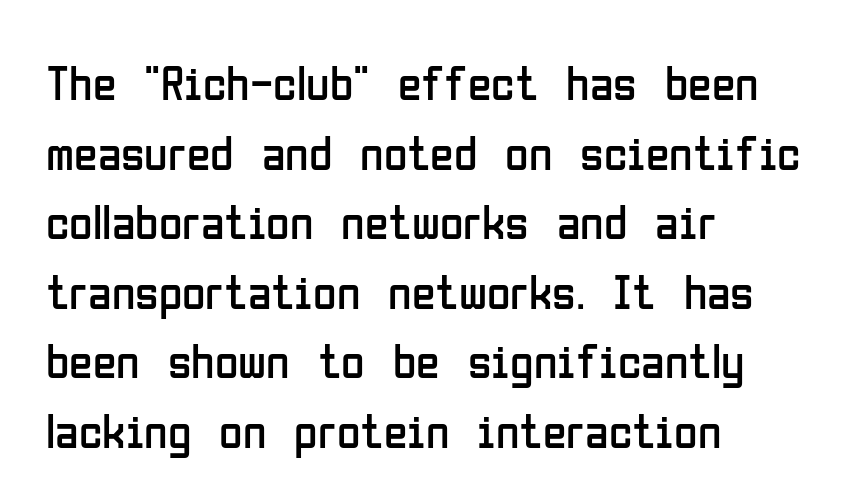
Q: Is the text bold? A: No.
Q: Is the text italic (slanted)? A: No, it is upright.
Q: Is the typeface a serif or a sans-serif typeface? A: Sans-serif.
Q: Is the text underlined? A: No.
Q: How is the paragraph aligned? A: Left-aligned.
Q: Is the spacing between letters normal or unusually wide? A: Normal.
Q: Is the spacing between lines tight, normal or loose? A: Normal.
Q: Width (condensed, normal, or wide)? A: Condensed.
Q: Stroke contrast? A: Low.
Q: x-height? A: Medium.
Q: Monospaced? A: No.
